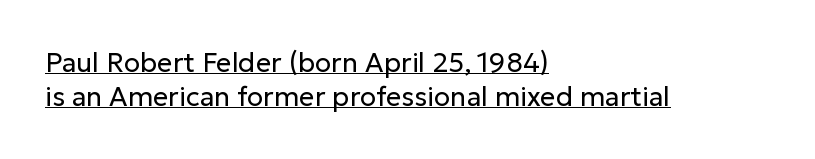
Q: Is the text bold? A: No.
Q: Is the text italic (slanted)? A: No, it is upright.
Q: Is the text underlined? A: Yes.
Q: How is the paragraph aligned? A: Left-aligned.
Q: Is the spacing between letters normal or unusually wide? A: Normal.
Q: Is the spacing between lines tight, normal or loose? A: Normal.
